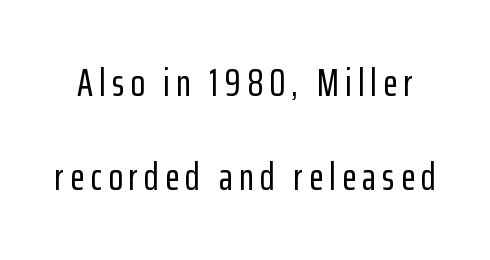
Q: Is the text italic (slanted)? A: No, it is upright.
Q: Is the typeface a serif or a sans-serif typeface? A: Sans-serif.
Q: Is the text underlined? A: No.
Q: Is the spacing between lines tight, normal or loose? A: Loose.
Q: Width (condensed, normal, or wide)? A: Condensed.
Q: Stroke contrast? A: Low.
Q: x-height? A: Medium.
Q: Monospaced? A: No.
